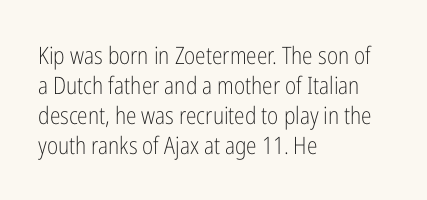
Q: Is the text bold? A: No.
Q: Is the text italic (slanted)? A: No, it is upright.
Q: Is the text underlined? A: No.
Q: How is the paragraph aligned? A: Left-aligned.
Q: Is the spacing between letters normal or unusually wide? A: Normal.
Q: Is the spacing between lines tight, normal or loose? A: Normal.
